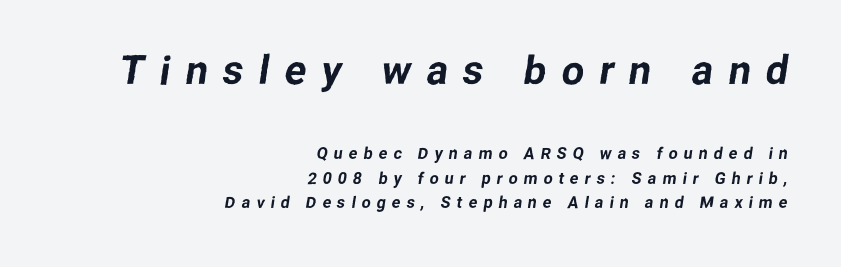
Q: Is the typeface a serif or a sans-serif typeface? A: Sans-serif.
Q: Is the text underlined? A: No.
Q: How is the paragraph aligned? A: Right-aligned.
Q: Is the spacing between letters normal or unusually wide? A: Unusually wide.
Q: Is the spacing between lines tight, normal or loose? A: Normal.
Q: Which block of text is set in a larger size, the first (top) or the second (bottom)? A: The first (top) one.
Q: Width (condensed, normal, or wide)? A: Normal.
Q: Stroke contrast? A: Low.
Q: x-height? A: Medium.
Q: Monospaced? A: No.
